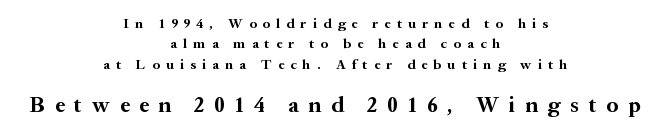
The image shows 22 px bold type, upright; set centered, normal line spacing (1.45x), unusually wide letter spacing (+0.44 em), not underlined; the second (bottom) block is 1.57x larger.
